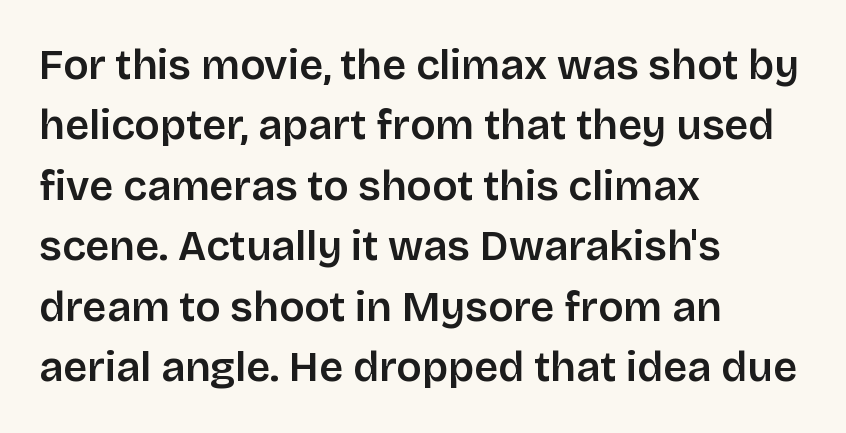
Q: Is the text italic (slanted)? A: No, it is upright.
Q: Is the typeface a serif or a sans-serif typeface? A: Sans-serif.
Q: Is the text underlined? A: No.
Q: How is the paragraph aligned? A: Left-aligned.
Q: Is the spacing between letters normal or unusually wide? A: Normal.
Q: Is the spacing between lines tight, normal or loose? A: Normal.
Q: Width (condensed, normal, or wide)? A: Normal.
Q: Stroke contrast? A: Low.
Q: x-height? A: Large.
Q: Monospaced? A: No.
